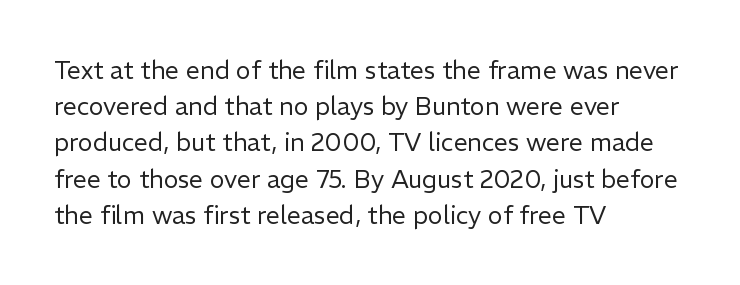
Q: Is the text bold? A: No.
Q: Is the text italic (slanted)? A: No, it is upright.
Q: Is the text underlined? A: No.
Q: How is the paragraph aligned? A: Left-aligned.
Q: Is the spacing between letters normal or unusually wide? A: Normal.
Q: Is the spacing between lines tight, normal or loose? A: Normal.
